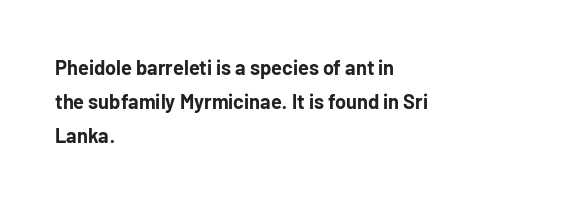
Quick note: not italic, upright. Students, this is bold: see how much ink each stroke carries. This rendering features lettering with no underline. Is the block centered? No — it sits flush against the left margin. The horizontal fit of the characters is conventional and even.
